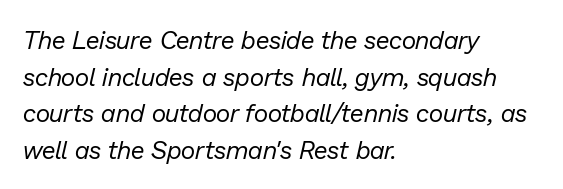
{"italic": "yes", "lean": "right", "slant_degrees": 13, "bold": "no", "underline": "no", "align": "left", "line_spacing": "normal", "line_spacing_ratio": 1.47, "letter_spacing": "normal", "letter_spacing_em": 0.0, "glyph_px": 25}
